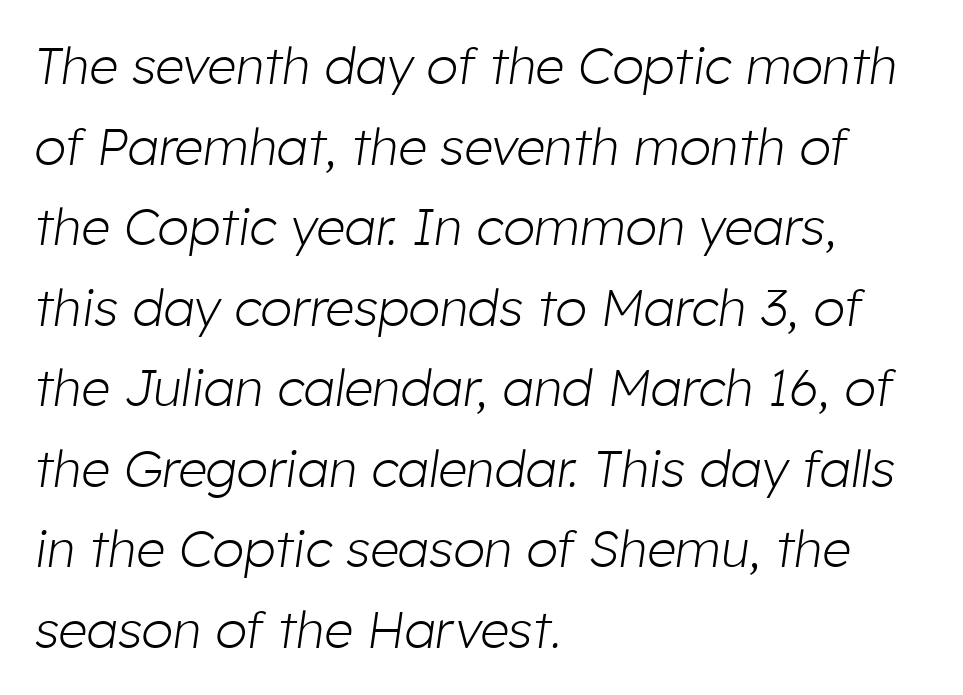
{"italic": "yes", "lean": "right", "slant_degrees": 8, "bold": "no", "weight": "light", "width": "normal", "stroke_contrast": "low", "x_height": "medium", "monospaced": "no", "underline": "no", "align": "left", "line_spacing": "normal", "line_spacing_ratio": 1.58, "letter_spacing": "normal", "letter_spacing_em": 0.0, "glyph_px": 51}
